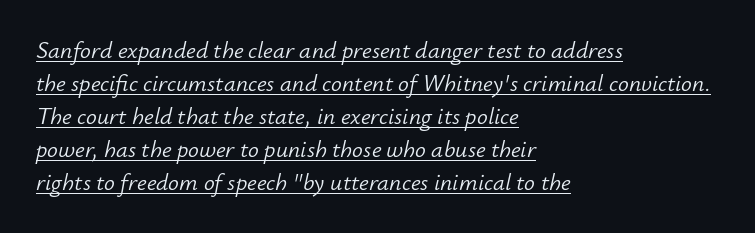
The image shows 24 px text type, italic (leaning right); set left-aligned, normal line spacing (1.37x), normal letter spacing, underlined.
